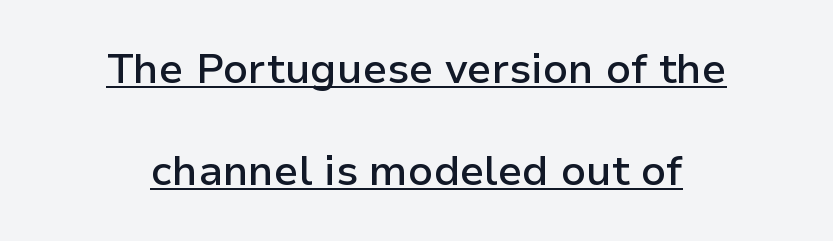
The lines are spread far apart with generous leading. The horizontal fit of the characters is conventional and even. Each letter's strokes conclude bluntly, with no projecting serifs. Compared with undecorated copy, this sample adds a rule below the words.
